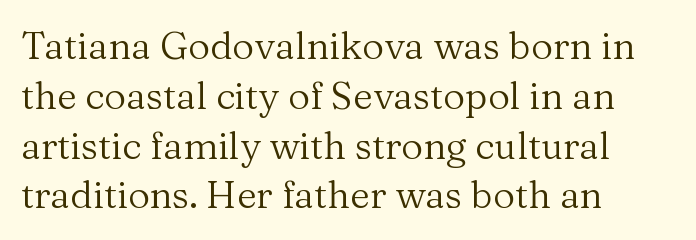
No chunkiness to these letters — they're not bold. These lines are composed in type with serifs. The leading is moderate, giving the passage an even texture. Honestly, the letter spacing is just normal — you wouldn't notice it. Beneath every word, the page is bare.
